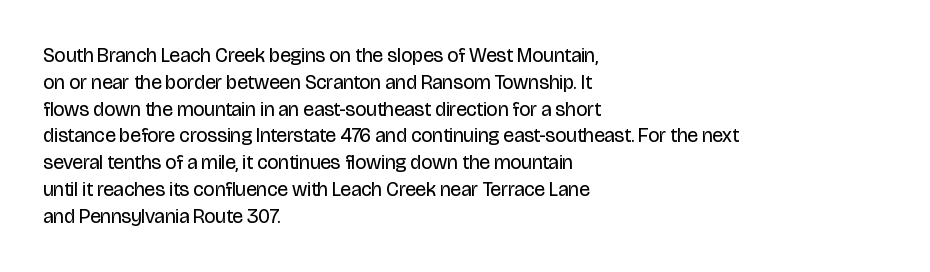
The image shows 20 px text type, upright; set left-aligned, normal line spacing (1.34x), normal letter spacing, not underlined.
